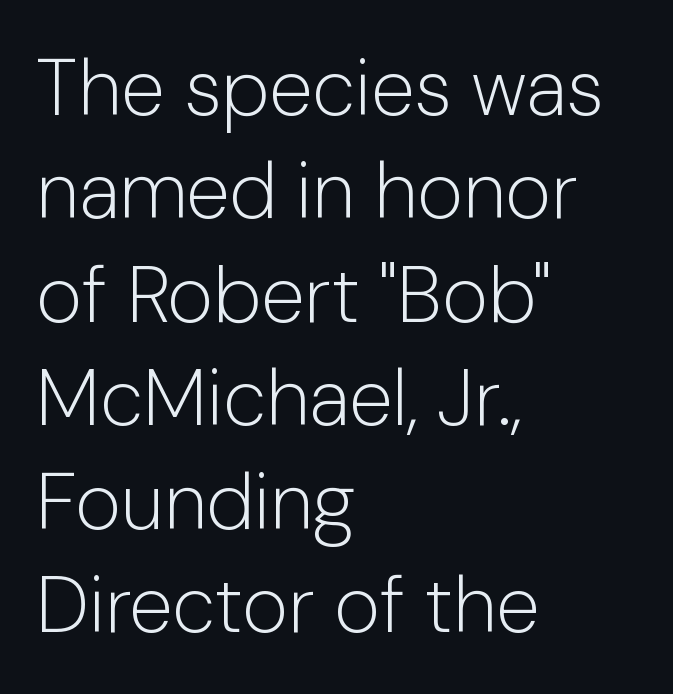
The image shows 79 px light sans-serif type, upright; set left-aligned, normal line spacing (1.31x), normal letter spacing, not underlined; low stroke contrast and a medium x-height.
